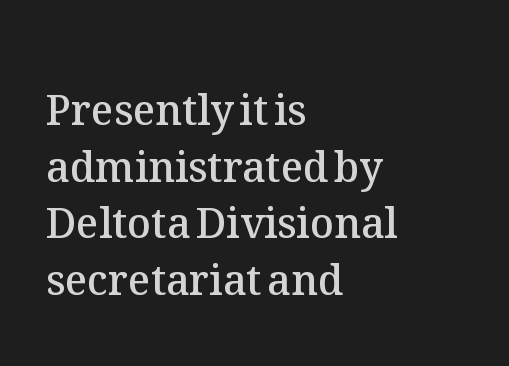
Q: Is the text bold? A: Semi-bold.
Q: Is the text italic (slanted)? A: No, it is upright.
Q: Is the text underlined? A: No.
Q: How is the paragraph aligned? A: Left-aligned.
Q: Is the spacing between letters normal or unusually wide? A: Normal.
Q: Is the spacing between lines tight, normal or loose? A: Normal.
Q: Width (condensed, normal, or wide)? A: Normal.
Q: Stroke contrast? A: Medium.
Q: x-height? A: Medium.
Q: Monospaced? A: No.
